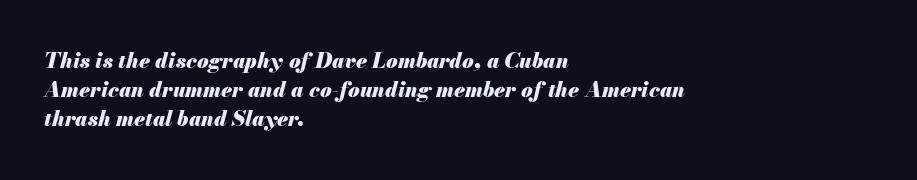
Q: Is the text bold? A: Yes.
Q: Is the text italic (slanted)? A: Yes, it leans right by about 13 degrees.
Q: Is the text underlined? A: No.
Q: How is the paragraph aligned? A: Left-aligned.
Q: Is the spacing between letters normal or unusually wide? A: Normal.
Q: Is the spacing between lines tight, normal or loose? A: Normal.
